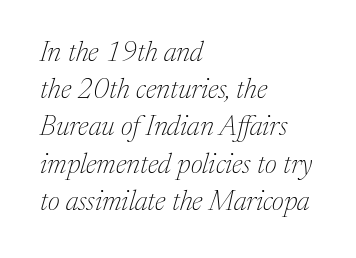
Bare-footed words on every line. Short and long lines alike share a common starting point at left. Each letter keeps its own natural width here, so spacing adapts to shape. Observe the lean: these are italic letterforms.
